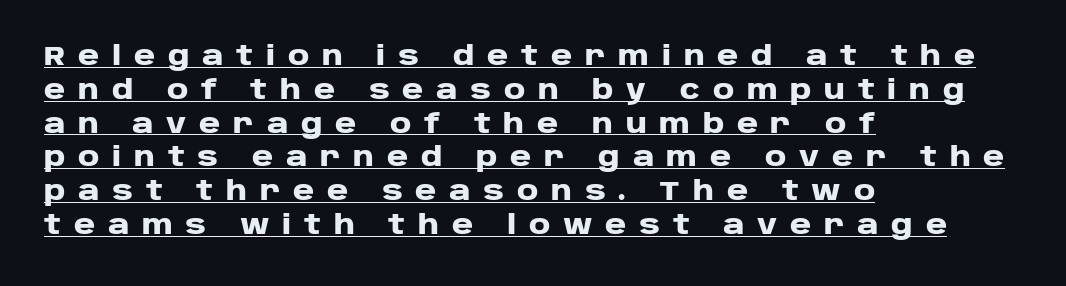
The image shows 26 px bold type, upright; set left-aligned, normal line spacing (1.3x), unusually wide letter spacing (+0.49 em), underlined.
